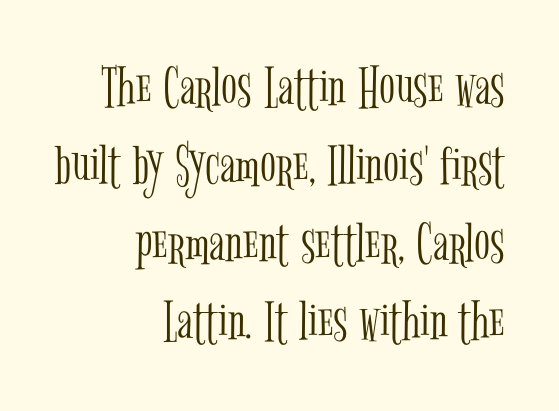
The image shows 59 px light, condensed serif type, upright; set right-aligned, normal line spacing (1.32x), normal letter spacing, not underlined; low stroke contrast and a medium x-height.
